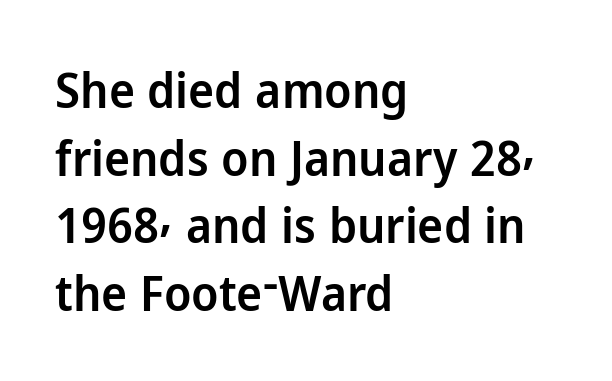
{"serif": "no", "italic": "no", "bold": "semi", "weight": "semibold", "width": "normal", "stroke_contrast": "low", "x_height": "medium", "monospaced": "no", "underline": "no", "align": "left", "line_spacing": "normal", "line_spacing_ratio": 1.38, "letter_spacing": "normal", "letter_spacing_em": 0.0, "glyph_px": 49}
